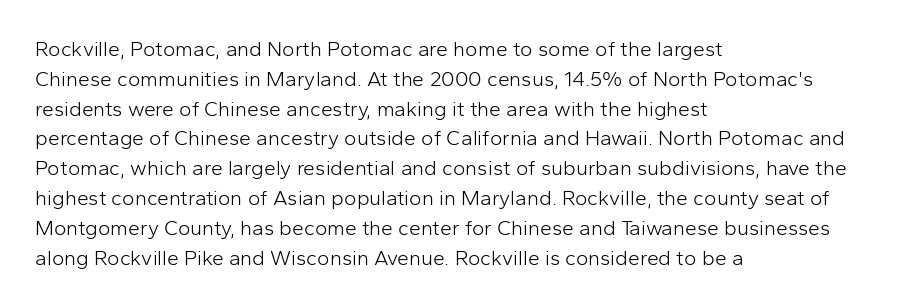
{"italic": "no", "bold": "no", "underline": "no", "align": "left", "line_spacing": "normal", "line_spacing_ratio": 1.42, "letter_spacing": "normal", "letter_spacing_em": 0.0, "glyph_px": 21}
